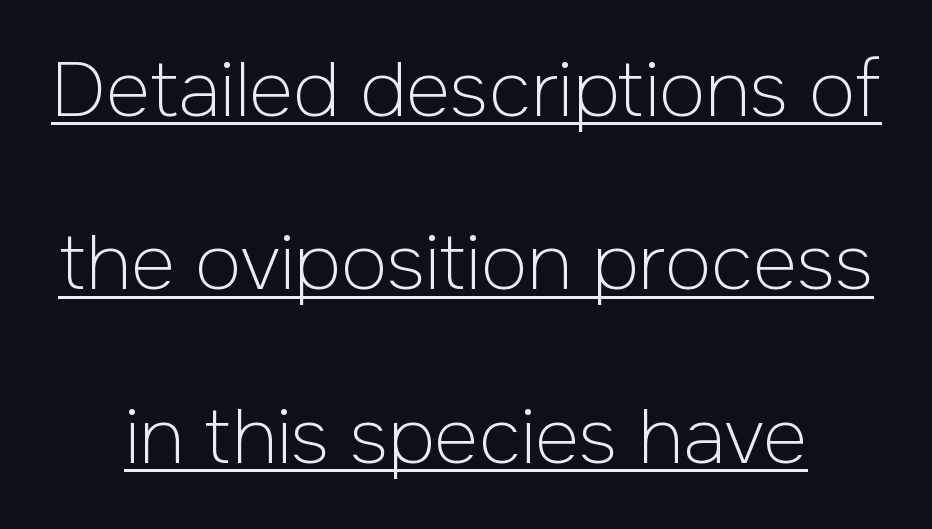
Q: Is the text bold? A: No.
Q: Is the text italic (slanted)? A: No, it is upright.
Q: Is the typeface a serif or a sans-serif typeface? A: Sans-serif.
Q: Is the text underlined? A: Yes.
Q: Is the spacing between letters normal or unusually wide? A: Normal.
Q: Is the spacing between lines tight, normal or loose? A: Loose.
Q: Width (condensed, normal, or wide)? A: Normal.
Q: Stroke contrast? A: Low.
Q: x-height? A: Medium.
Q: Monospaced? A: No.
